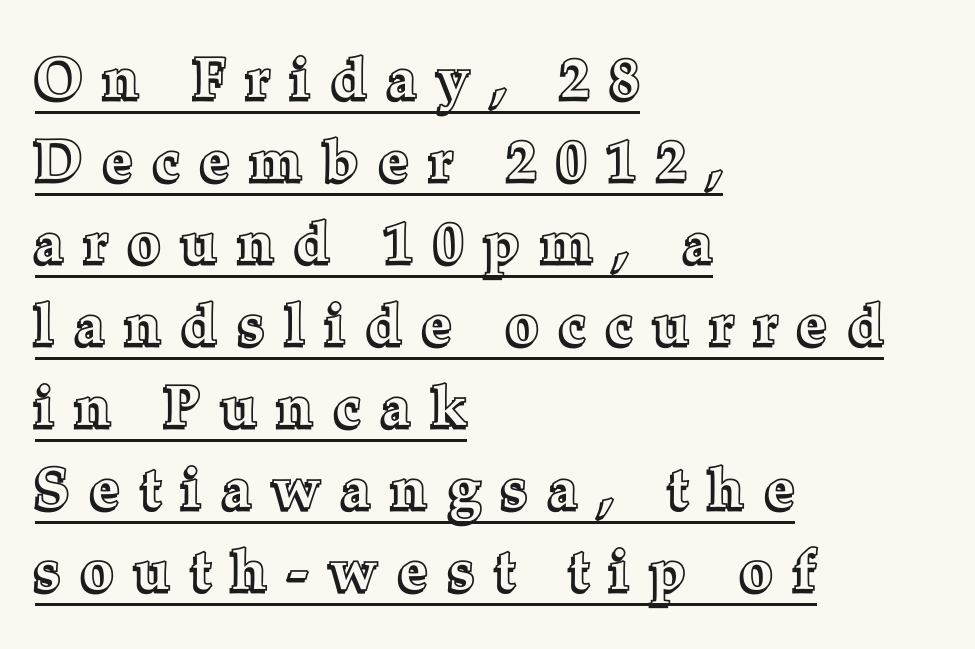
Q: Is the text italic (slanted)? A: No, it is upright.
Q: Is the text underlined? A: Yes.
Q: How is the paragraph aligned? A: Left-aligned.
Q: Is the spacing between letters normal or unusually wide? A: Unusually wide.
Q: Is the spacing between lines tight, normal or loose? A: Normal.
Q: Width (condensed, normal, or wide)? A: Normal.
Q: x-height? A: Medium.
Q: Monospaced? A: No.
